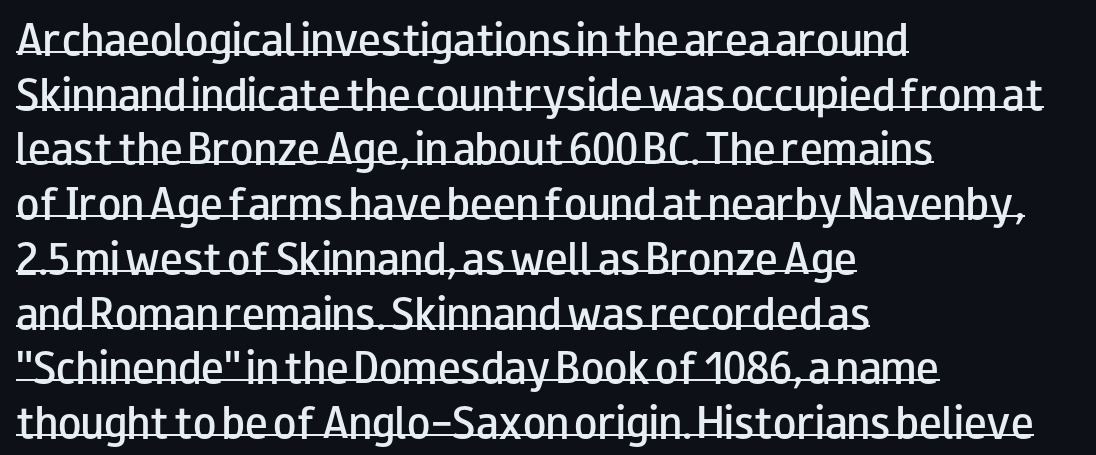
Short and long lines alike share a common starting point at left. As a designer I'd log this as weight 600, semibold. Students, observe the line beneath the letters — that is underlining. Nope, not italic — everything's standing straight. The vertical gap from one line to the next is medium. The glyphs in this specimen are sans serif.
